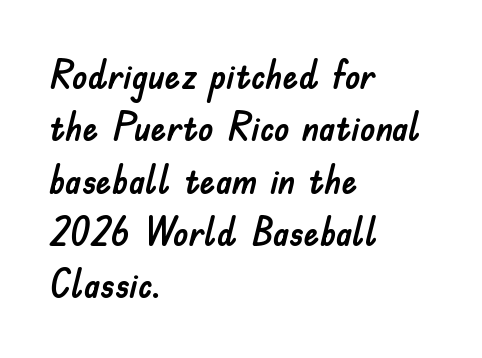
{"serif": "no", "width": "normal", "stroke_contrast": "low", "x_height": "small", "monospaced": "no", "underline": "no", "align": "left", "line_spacing": "normal", "line_spacing_ratio": 1.34, "letter_spacing": "normal", "letter_spacing_em": 0.0, "glyph_px": 39}
